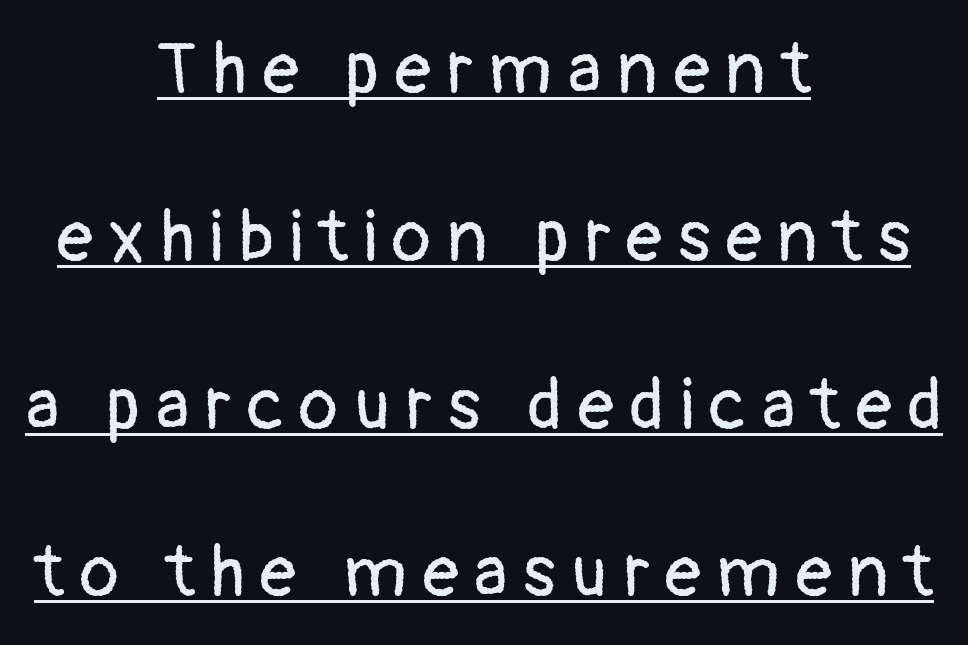
Q: Is the text bold? A: No.
Q: Is the text italic (slanted)? A: No, it is upright.
Q: Is the typeface a serif or a sans-serif typeface? A: Sans-serif.
Q: Is the text underlined? A: Yes.
Q: How is the paragraph aligned? A: Centered.
Q: Is the spacing between letters normal or unusually wide? A: Unusually wide.
Q: Is the spacing between lines tight, normal or loose? A: Loose.
Q: Width (condensed, normal, or wide)? A: Normal.
Q: Stroke contrast? A: Low.
Q: x-height? A: Medium.
Q: Monospaced? A: No.
